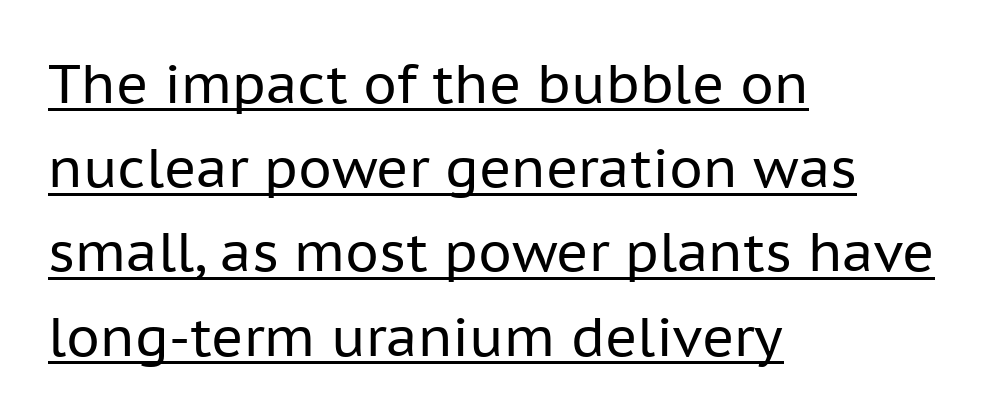
The typeface chosen for these lines omits serifs. Characters follow at the spacing the type designer built in. Summary of vertical rhythm: regular, with standard interline spacing. Underline: present.
